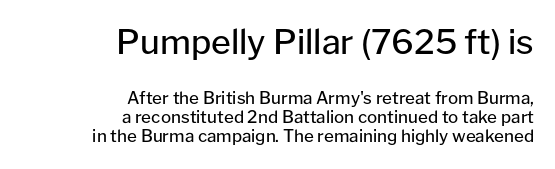
Q: Is the text bold? A: No.
Q: Is the text italic (slanted)? A: No, it is upright.
Q: Is the typeface a serif or a sans-serif typeface? A: Sans-serif.
Q: Is the text underlined? A: No.
Q: How is the paragraph aligned? A: Right-aligned.
Q: Is the spacing between letters normal or unusually wide? A: Normal.
Q: Is the spacing between lines tight, normal or loose? A: Tight.
Q: Which block of text is set in a larger size, the first (top) or the second (bottom)? A: The first (top) one.
Q: Width (condensed, normal, or wide)? A: Normal.
Q: Stroke contrast? A: Low.
Q: x-height? A: Medium.
Q: Monospaced? A: No.
